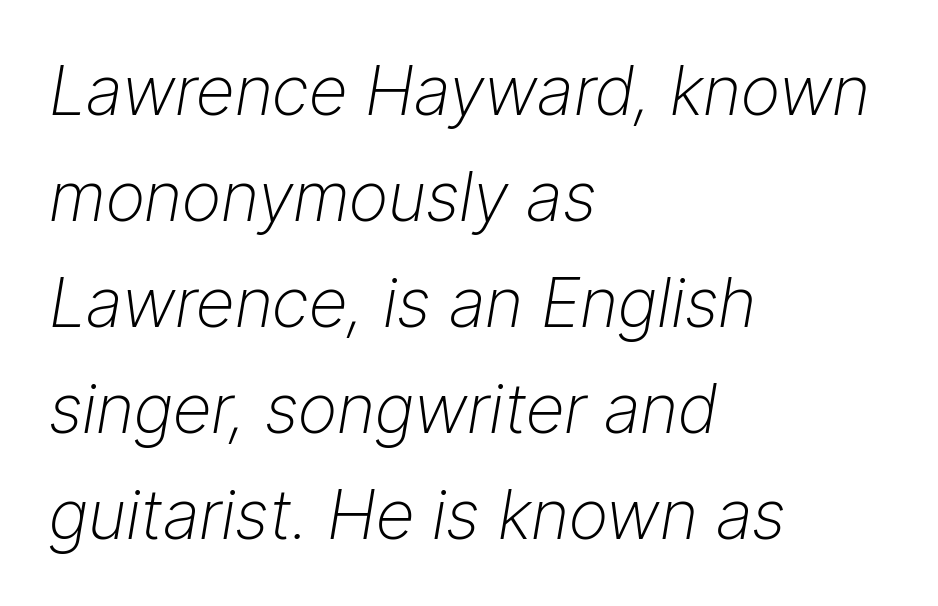
Q: Is the text bold? A: No.
Q: Is the text italic (slanted)? A: Yes, it leans right by about 9 degrees.
Q: Is the text underlined? A: No.
Q: How is the paragraph aligned? A: Left-aligned.
Q: Is the spacing between letters normal or unusually wide? A: Normal.
Q: Is the spacing between lines tight, normal or loose? A: Normal.
Q: Width (condensed, normal, or wide)? A: Normal.
Q: Stroke contrast? A: Low.
Q: x-height? A: Medium.
Q: Monospaced? A: No.
